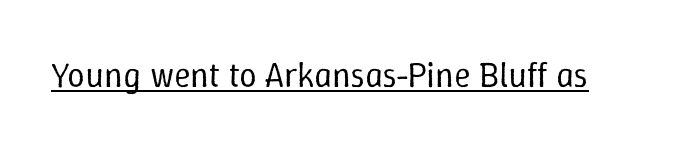
The typesetter has applied underlining to the passage shown. Does extra space separate the letters? No, they use regular spacing. No italicization has been applied; the sample stays upright. Stems and bowls with no extra thickness — not bold.
